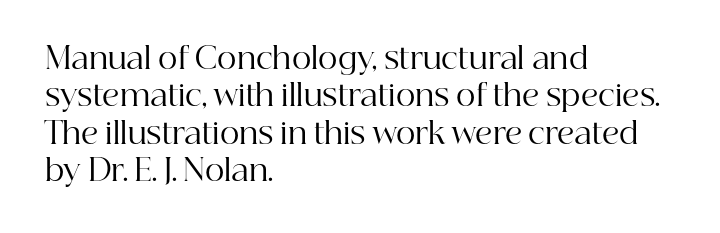
{"serif": "yes", "italic": "no", "bold": "no", "weight": "regular", "width": "normal", "stroke_contrast": "high", "x_height": "medium", "monospaced": "no", "underline": "no", "align": "left", "line_spacing": "normal", "line_spacing_ratio": 1.25, "letter_spacing": "normal", "letter_spacing_em": 0.0, "glyph_px": 30}
